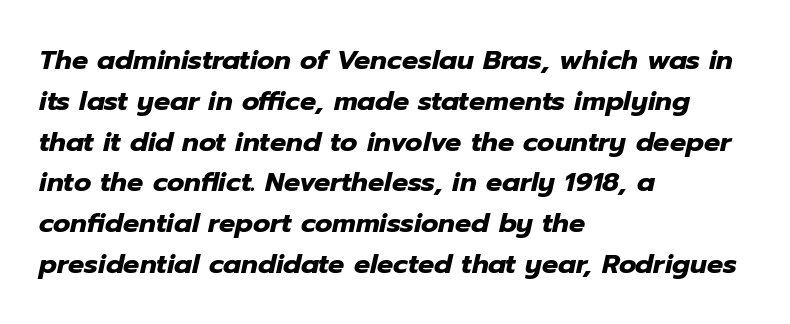
Q: Is the text bold? A: Yes.
Q: Is the text italic (slanted)? A: Yes, it leans right by about 12 degrees.
Q: Is the text underlined? A: No.
Q: How is the paragraph aligned? A: Left-aligned.
Q: Is the spacing between letters normal or unusually wide? A: Normal.
Q: Is the spacing between lines tight, normal or loose? A: Normal.
